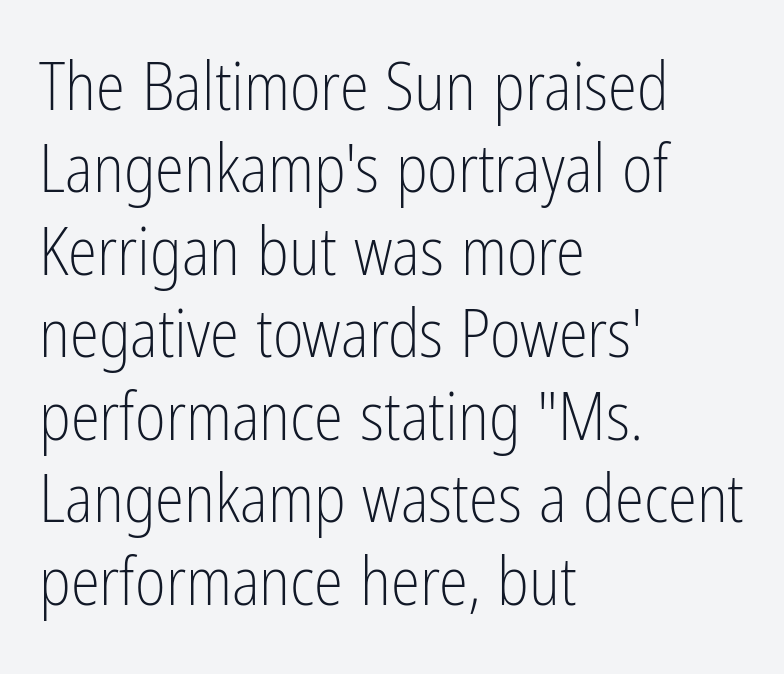
{"serif": "no", "italic": "no", "bold": "no", "weight": "light", "width": "condensed", "stroke_contrast": "low", "x_height": "medium", "monospaced": "no", "underline": "no", "align": "left", "line_spacing": "normal", "line_spacing_ratio": 1.25, "letter_spacing": "normal", "letter_spacing_em": 0.0, "glyph_px": 66}
